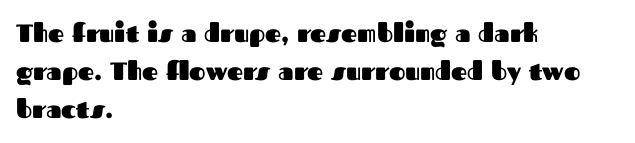
Q: Is the text bold? A: Yes.
Q: Is the text italic (slanted)? A: No, it is upright.
Q: Is the text underlined? A: No.
Q: How is the paragraph aligned? A: Left-aligned.
Q: Is the spacing between letters normal or unusually wide? A: Normal.
Q: Is the spacing between lines tight, normal or loose? A: Normal.
